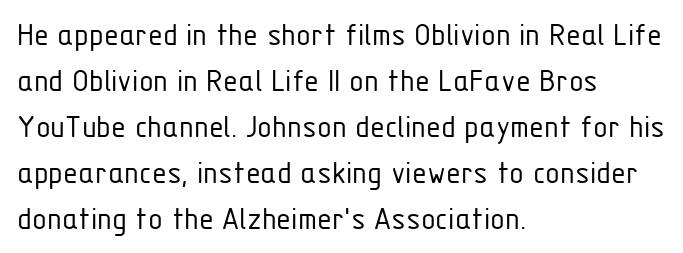
{"serif": "no", "italic": "no", "bold": "no", "weight": "light", "width": "condensed", "stroke_contrast": "low", "x_height": "medium", "monospaced": "no", "underline": "no", "align": "left", "line_spacing": "normal", "line_spacing_ratio": 1.35, "letter_spacing": "normal", "letter_spacing_em": 0.0, "glyph_px": 34}
